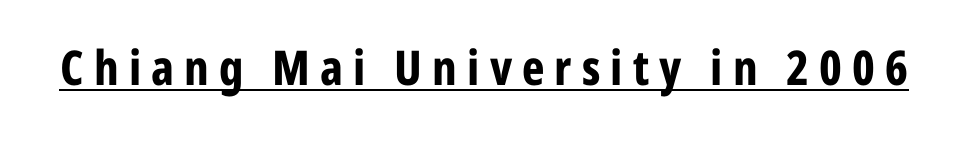
The image shows 48 px bold, condensed sans-serif type, upright; set unusually wide letter spacing (+0.21 em), underlined; low stroke contrast and a medium x-height.
